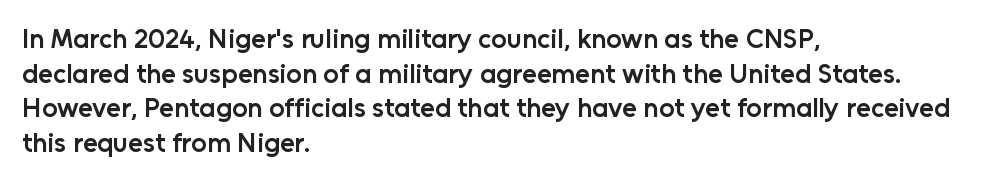
Set as a demibold, roughly 600 on the weight scale. The rendering anchors every line to the left-hand side. Tracking here is standard; glyphs follow each other at the usual distance. In terms of posture, this sample is upright. Each row of text sits above clean, open space.
